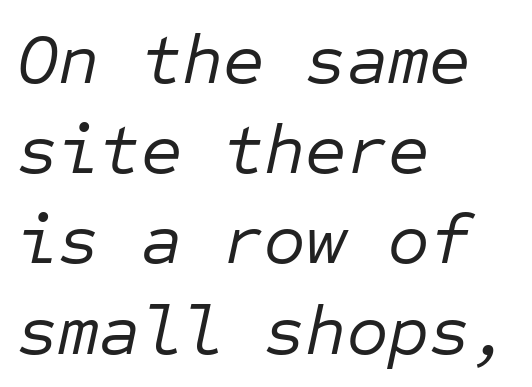
Q: Is the text bold? A: No.
Q: Is the text italic (slanted)? A: Yes, it leans right by about 12 degrees.
Q: Is the text underlined? A: No.
Q: How is the paragraph aligned? A: Left-aligned.
Q: Is the spacing between letters normal or unusually wide? A: Normal.
Q: Is the spacing between lines tight, normal or loose? A: Normal.
Q: Width (condensed, normal, or wide)? A: Normal.
Q: Stroke contrast? A: Low.
Q: x-height? A: Medium.
Q: Monospaced? A: Yes.
